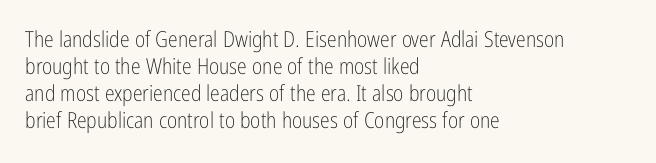
Q: Is the text bold? A: No.
Q: Is the text italic (slanted)? A: No, it is upright.
Q: Is the text underlined? A: No.
Q: How is the paragraph aligned? A: Left-aligned.
Q: Is the spacing between letters normal or unusually wide? A: Normal.
